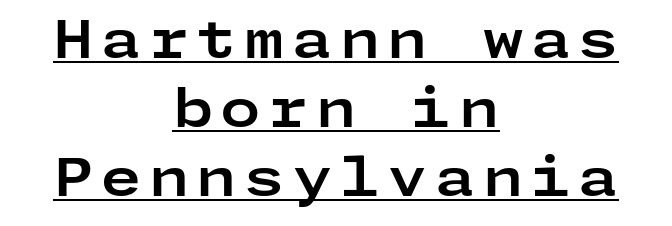
The image shows 52 px bold, wide sans-serif type, upright; set centered, normal line spacing (1.33x), underlined; low stroke contrast and a medium x-height.
